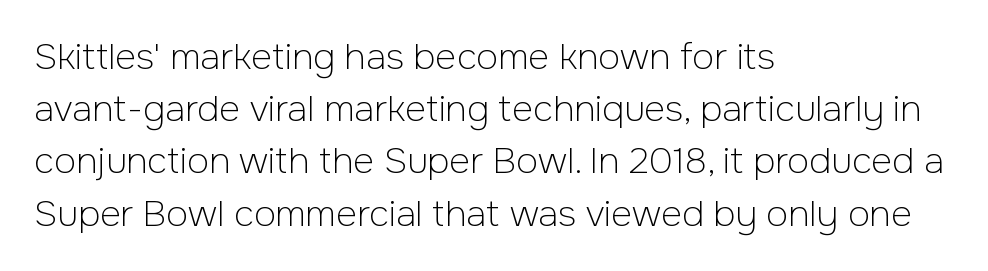
{"serif": "no", "italic": "no", "bold": "no", "weight": "light", "width": "normal", "stroke_contrast": "low", "x_height": "medium", "monospaced": "no", "underline": "no", "align": "left", "line_spacing": "normal", "line_spacing_ratio": 1.45, "letter_spacing": "normal", "letter_spacing_em": 0.0, "glyph_px": 36}
